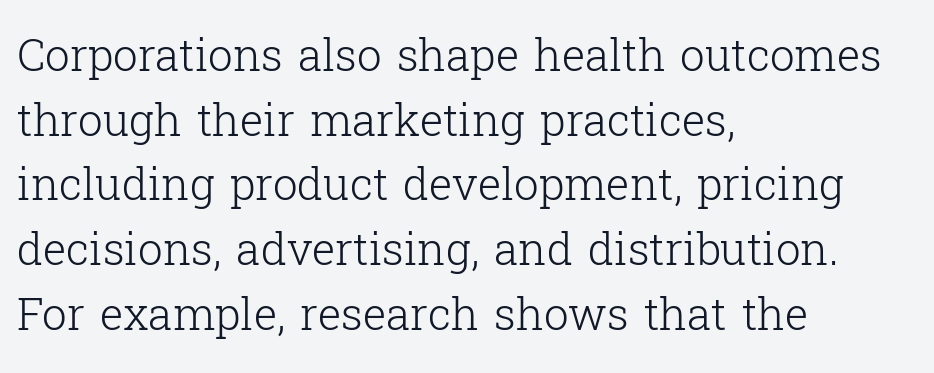
No italicization has been applied; the sample stays upright. The passage shown is not underscored anywhere. Stems here are at most as thick as an everyday book face. You could not count columns in this text — the font is proportionally spaced. The passage shown is typeset with a serif family.
